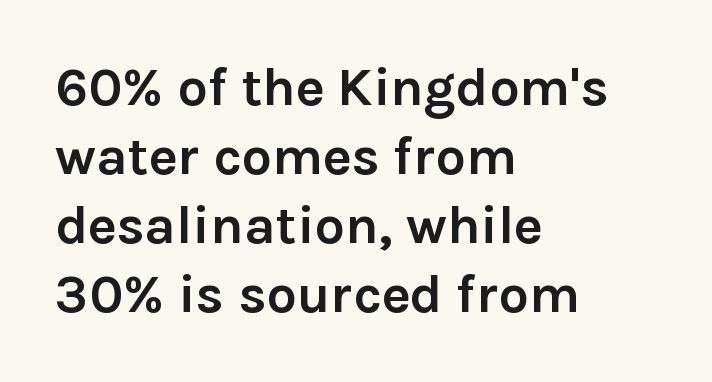
{"serif": "no", "italic": "no", "bold": "yes", "weight": "semibold", "width": "normal", "x_height": "medium", "monospaced": "no", "underline": "no", "align": "left", "line_spacing": "normal", "line_spacing_ratio": 1.28, "letter_spacing": "normal", "letter_spacing_em": 0.0, "glyph_px": 54}
